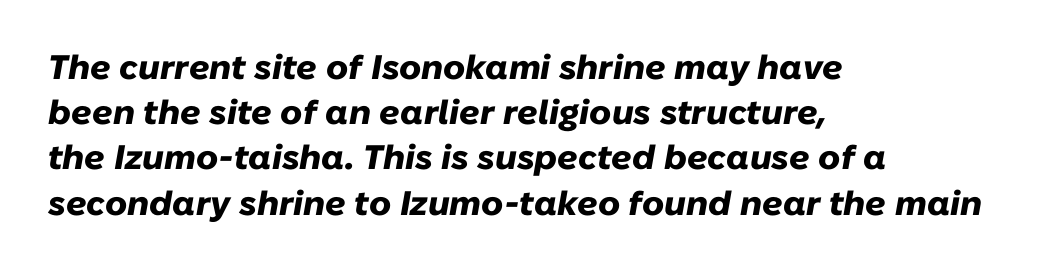
{"italic": "yes", "lean": "right", "slant_degrees": 10, "bold": "yes", "weight": "heavy", "width": "normal", "stroke_contrast": "low", "x_height": "medium", "monospaced": "no", "underline": "no", "align": "left", "line_spacing": "normal", "line_spacing_ratio": 1.33, "letter_spacing": "normal", "letter_spacing_em": 0.0, "glyph_px": 34}
